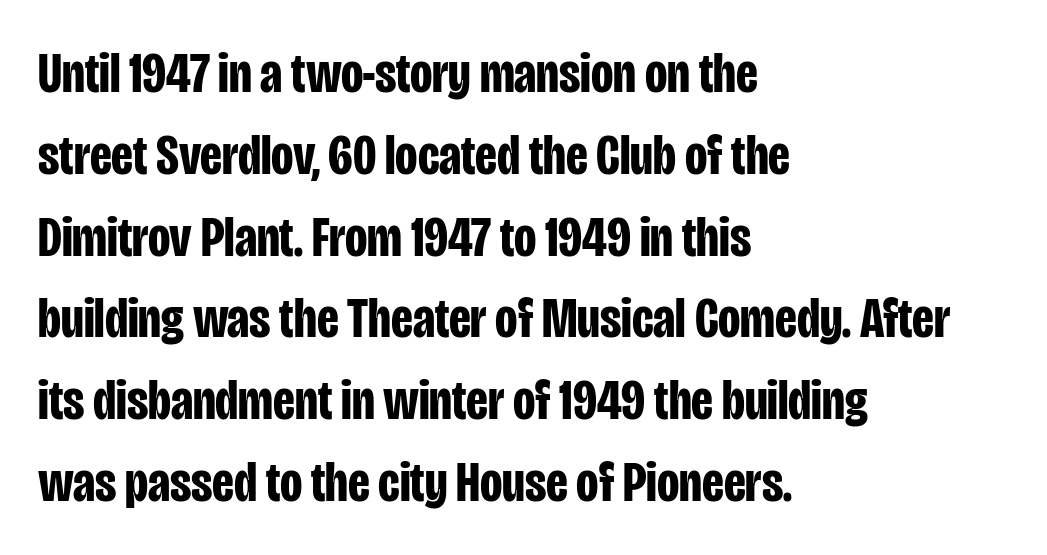
{"serif": "no", "italic": "no", "bold": "yes", "weight": "bold", "width": "condensed", "stroke_contrast": "low", "x_height": "large", "monospaced": "no", "underline": "no", "align": "left", "line_spacing": "normal", "line_spacing_ratio": 1.41, "letter_spacing": "normal", "letter_spacing_em": 0.0, "glyph_px": 58}
